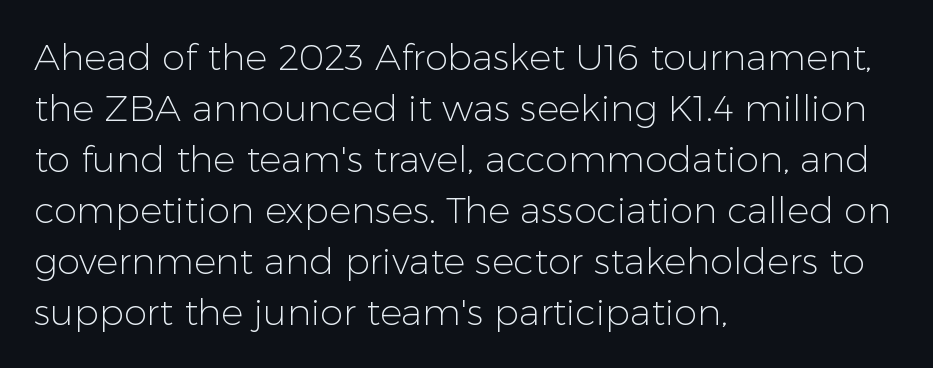
The image shows 37 px light sans-serif type, upright; set left-aligned, normal line spacing (1.38x), normal letter spacing, not underlined; low stroke contrast and a medium x-height.
